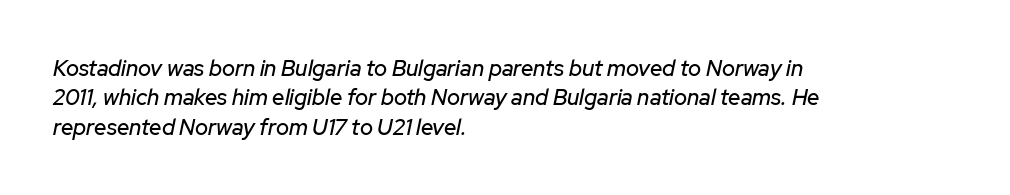
Nothing unusual about the tracking: characters are spaced as the font intends. Beneath every word, the page is bare. The designer left line spacing at the default. In CSS terms this would be text-align: left. The rendering applies a slant to the glyphs.
